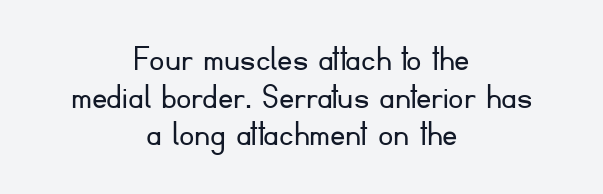
Each row of text sits above clean, open space. Is this a fixed-width face? No — the glyphs have proportional, varying widths. The rag falls on both sides of this text block equally. Students, note that the glyphs here touch the page at normal intervals. Do the letters lean? They stand straight.
